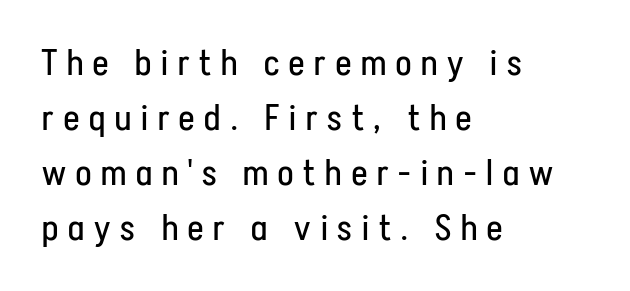
Regarding leading, the lines here are spaced in the standard way. This sample uses an upright cut, with every glyph sitting square on the baseline. The lines are quadded left. This rendering employs a face without finishing strokes, i.e., a sans-serif. Plain, unruled lines of type. Honestly, the letter spacing is so wide it's the main thing you notice.
